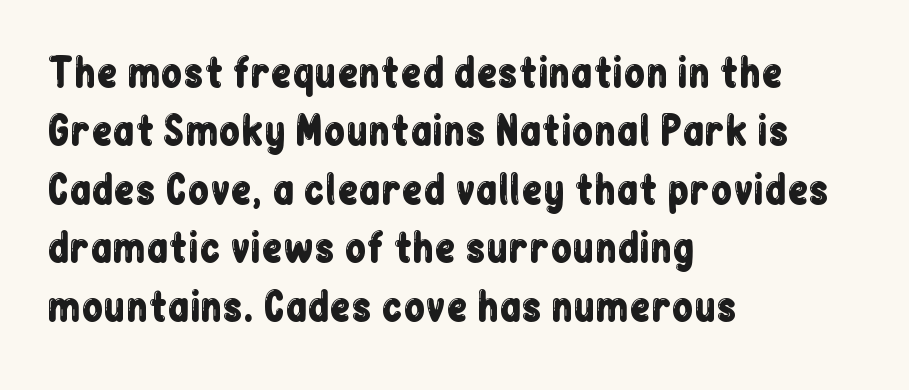
Q: Is the text italic (slanted)? A: No, it is upright.
Q: Is the typeface a serif or a sans-serif typeface? A: Sans-serif.
Q: Is the text underlined? A: No.
Q: How is the paragraph aligned? A: Left-aligned.
Q: Is the spacing between letters normal or unusually wide? A: Normal.
Q: Is the spacing between lines tight, normal or loose? A: Normal.
Q: Width (condensed, normal, or wide)? A: Condensed.
Q: Stroke contrast? A: Low.
Q: x-height? A: Medium.
Q: Monospaced? A: No.
